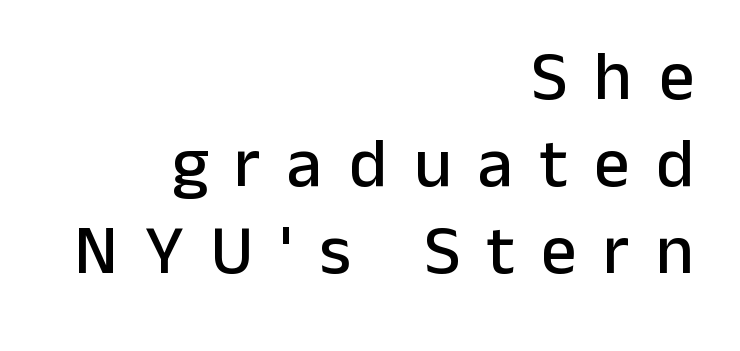
The tracking jumps out immediately: characters are airy and widely separated. Where is the straight margin? On the right. Here the designer chose a conventional face with non-uniform glyph widths. The designer went with a sans here, leaving each stem footless. Posture: straight, roman, zero tilt.
